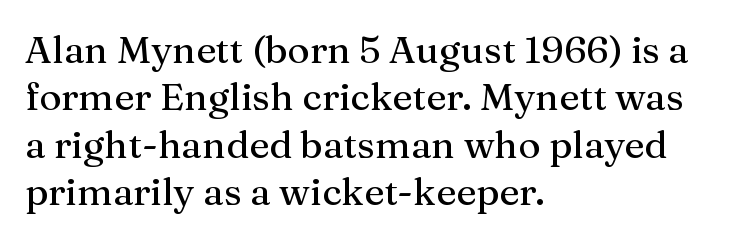
Observe the ordinary spacing: letters are neighbours, not strangers. Is this a fixed-width face? No — the glyphs have proportional, varying widths. Every character sits straight up, as roman type does. Horizontally, the lines are justified to the leading edge only. The specimen omits any rule beneath the text block's lines.
